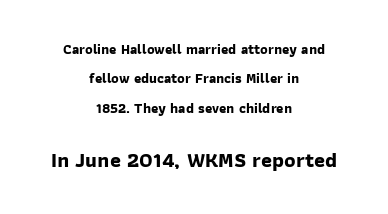
Weight: bold. Descenders hang freely into open space. Letter spacing: default. Honestly, the rows look like they've been pulled way apart.
